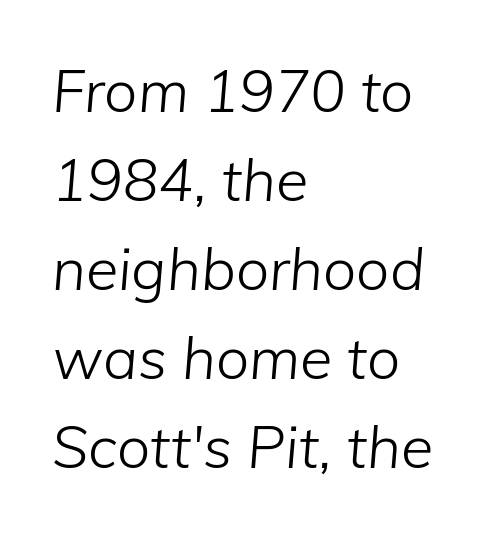
Q: Is the text bold? A: No.
Q: Is the text italic (slanted)? A: Yes, it leans right by about 5 degrees.
Q: Is the text underlined? A: No.
Q: How is the paragraph aligned? A: Left-aligned.
Q: Is the spacing between letters normal or unusually wide? A: Normal.
Q: Is the spacing between lines tight, normal or loose? A: Normal.
Q: Width (condensed, normal, or wide)? A: Normal.
Q: Stroke contrast? A: Low.
Q: x-height? A: Medium.
Q: Monospaced? A: No.
